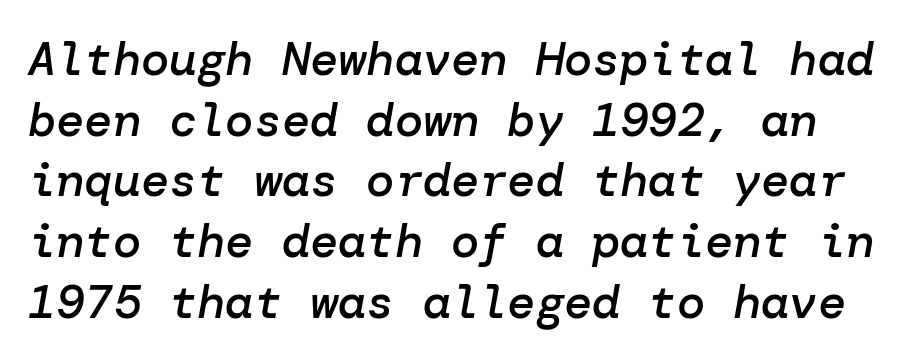
Baseline-to-baseline distance is the conventional proportion of letter height. Check under the words: just untouched page. Does extra space separate the letters? No, they use regular spacing. Notice how the stems are inclined rather than vertical — that's the hallmark of italics. The characters look somewhat weighty, a semibold short of true bold.
